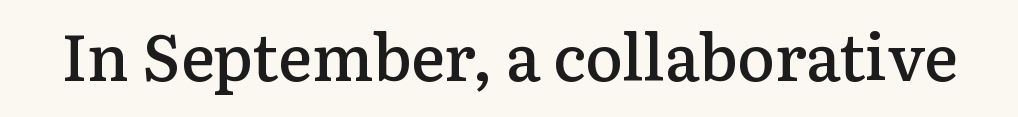
Q: Is the text bold? A: Semi-bold.
Q: Is the text italic (slanted)? A: No, it is upright.
Q: Is the typeface a serif or a sans-serif typeface? A: Serif.
Q: Is the text underlined? A: No.
Q: Is the spacing between letters normal or unusually wide? A: Normal.
Q: Width (condensed, normal, or wide)? A: Normal.
Q: Stroke contrast? A: Low.
Q: x-height? A: Medium.
Q: Monospaced? A: No.
